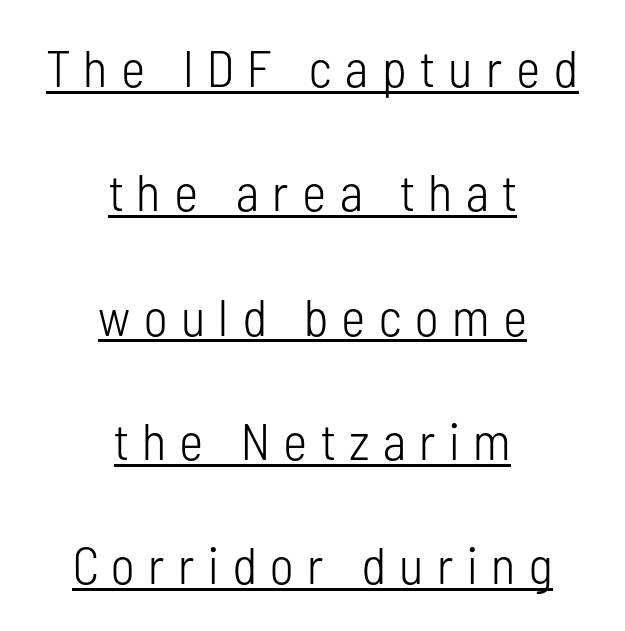
{"serif": "no", "italic": "no", "bold": "no", "weight": "light", "width": "condensed", "stroke_contrast": "low", "x_height": "medium", "monospaced": "no", "underline": "yes", "align": "center", "line_spacing": "loose", "line_spacing_ratio": 2.39, "letter_spacing": "wide", "letter_spacing_em": 0.26, "glyph_px": 52}
